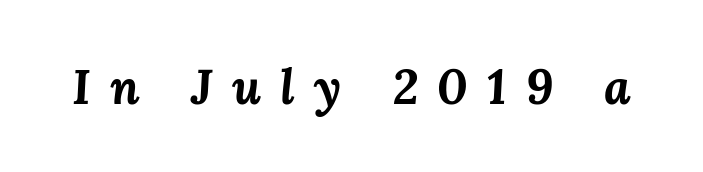
The image shows 49 px bold type, italic (leaning right); set unusually wide letter spacing (+0.39 em), not underlined; medium stroke contrast and a medium x-height.
